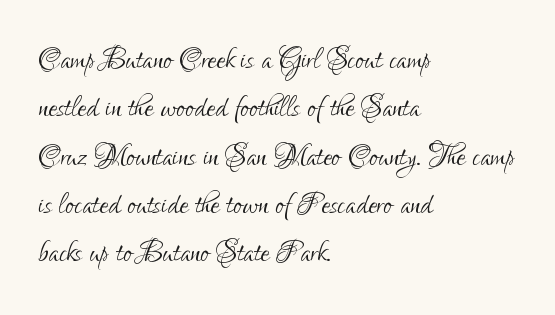
You could not count columns in this text — the font is proportionally spaced. Anything drawn beneath the words? Only blank space. Left-aligned paragraph, ragged on the right. Each letter's strokes conclude bluntly, with no projecting serifs. Tracking value appears to be zero — textbook default spacing.
